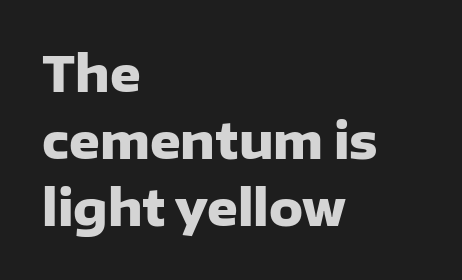
{"serif": "no", "italic": "no", "bold": "yes", "weight": "heavy", "width": "normal", "stroke_contrast": "low", "x_height": "medium", "monospaced": "no", "underline": "no", "align": "left", "line_spacing": "normal", "line_spacing_ratio": 1.4, "letter_spacing": "normal", "letter_spacing_em": 0.0, "glyph_px": 48}
